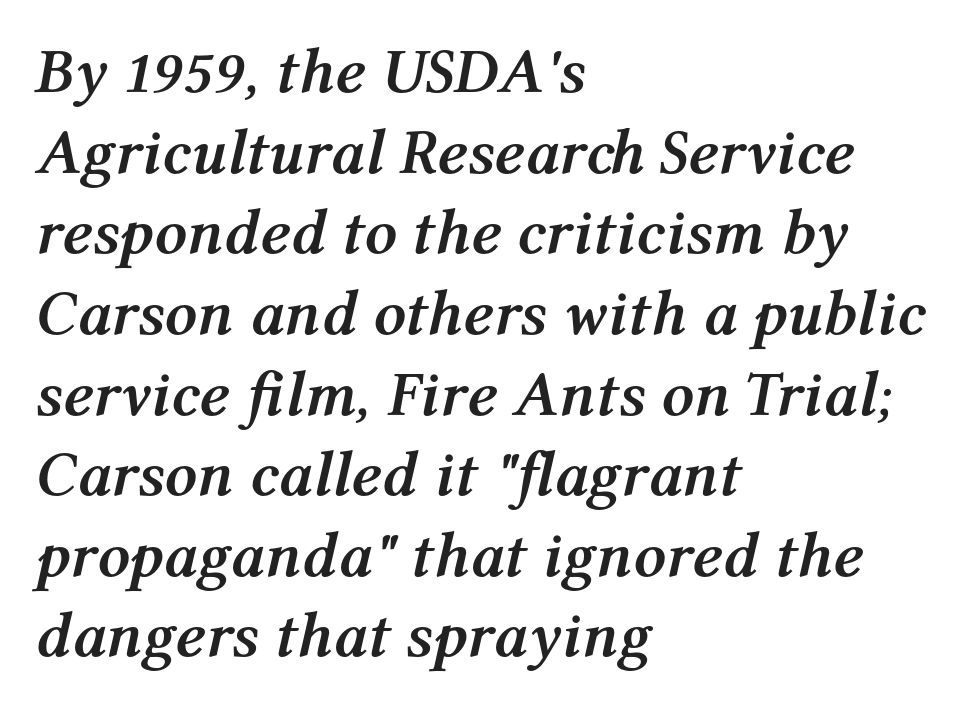
Q: Is the text bold? A: Yes.
Q: Is the text italic (slanted)? A: Yes, it leans right by about 12 degrees.
Q: Is the text underlined? A: No.
Q: How is the paragraph aligned? A: Left-aligned.
Q: Is the spacing between letters normal or unusually wide? A: Normal.
Q: Is the spacing between lines tight, normal or loose? A: Normal.
Q: Width (condensed, normal, or wide)? A: Normal.
Q: Stroke contrast? A: Medium.
Q: x-height? A: Medium.
Q: Monospaced? A: No.
